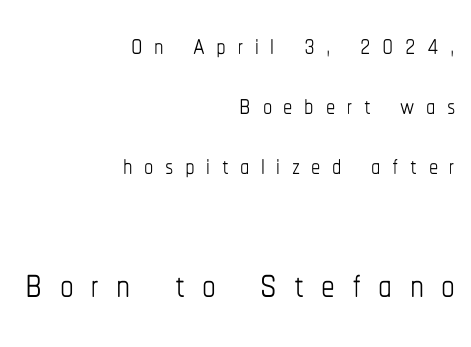
{"italic": "no", "bold": "no", "weight": "thin", "width": "condensed", "stroke_contrast": "low", "x_height": "medium", "monospaced": "no", "underline": "no", "align": "right", "line_spacing": "normal", "line_spacing_ratio": 1.62, "letter_spacing": "wide", "letter_spacing_em": 0.31, "larger_block": "second", "size_ratio": 1.49, "glyph_px": 55}
